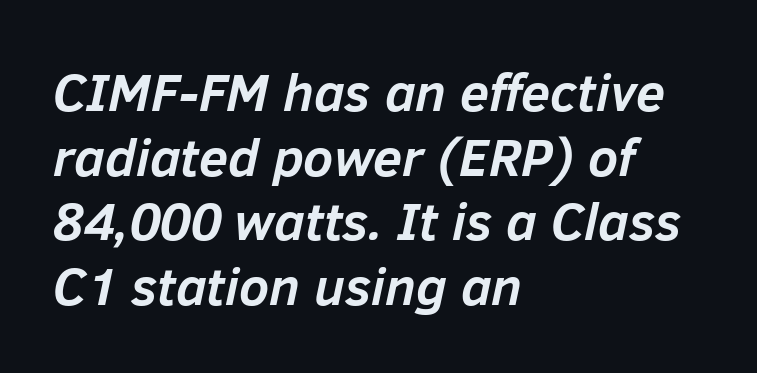
The image shows 53 px semibold type, italic (leaning right); set left-aligned, line spacing 1.22x, normal letter spacing, not underlined; low stroke contrast and a medium x-height.
